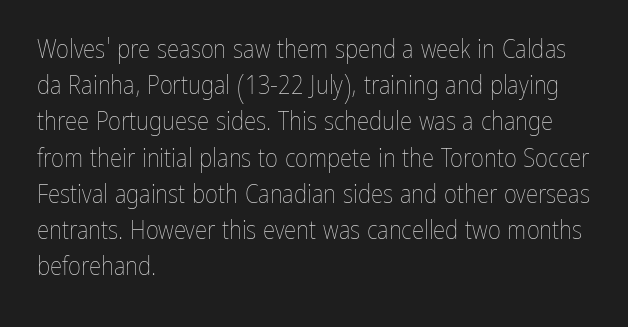
{"italic": "no", "bold": "no", "underline": "no", "align": "left", "line_spacing": "normal", "line_spacing_ratio": 1.45, "letter_spacing": "normal", "letter_spacing_em": 0.0, "glyph_px": 25}
